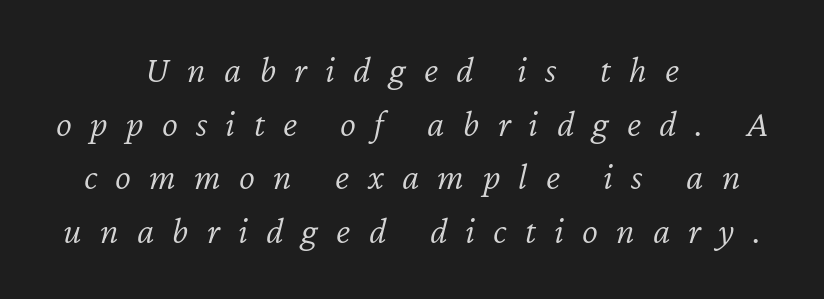
The image shows 38 px light type, italic (leaning right); set centered, normal line spacing (1.41x), unusually wide letter spacing (+0.48 em), not underlined; low stroke contrast and a medium x-height.
